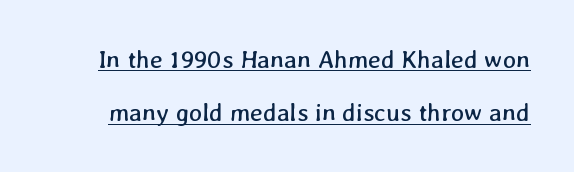
Q: Is the text bold? A: No.
Q: Is the text underlined? A: Yes.
Q: Is the spacing between letters normal or unusually wide? A: Normal.
Q: Is the spacing between lines tight, normal or loose? A: Loose.
